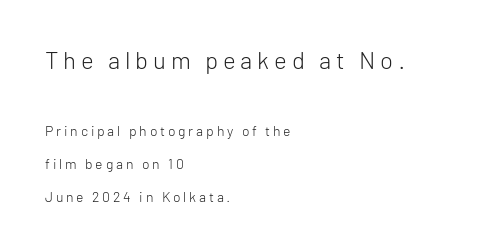
Q: Is the text bold? A: No.
Q: Is the text italic (slanted)? A: No, it is upright.
Q: Is the text underlined? A: No.
Q: How is the paragraph aligned? A: Left-aligned.
Q: Is the spacing between letters normal or unusually wide? A: Unusually wide.
Q: Is the spacing between lines tight, normal or loose? A: Loose.
Q: Which block of text is set in a larger size, the first (top) or the second (bottom)? A: The first (top) one.
